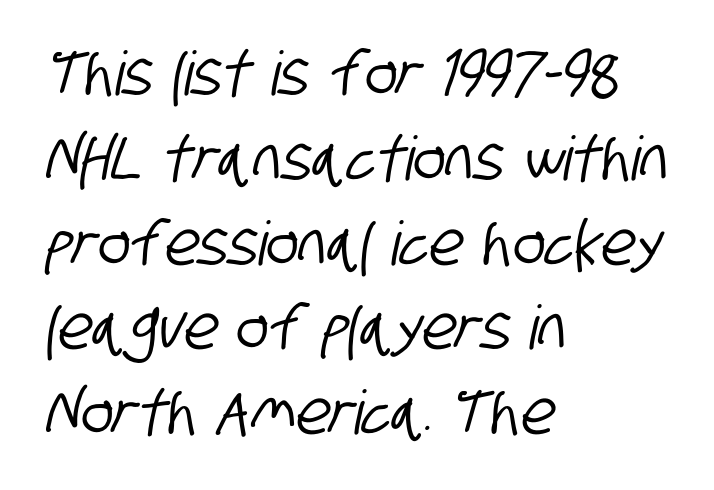
{"serif": "no", "width": "condensed", "stroke_contrast": "low", "x_height": "large", "monospaced": "no", "underline": "no", "align": "left", "line_spacing": "normal", "line_spacing_ratio": 1.39, "letter_spacing": "normal", "letter_spacing_em": 0.0, "glyph_px": 61}
